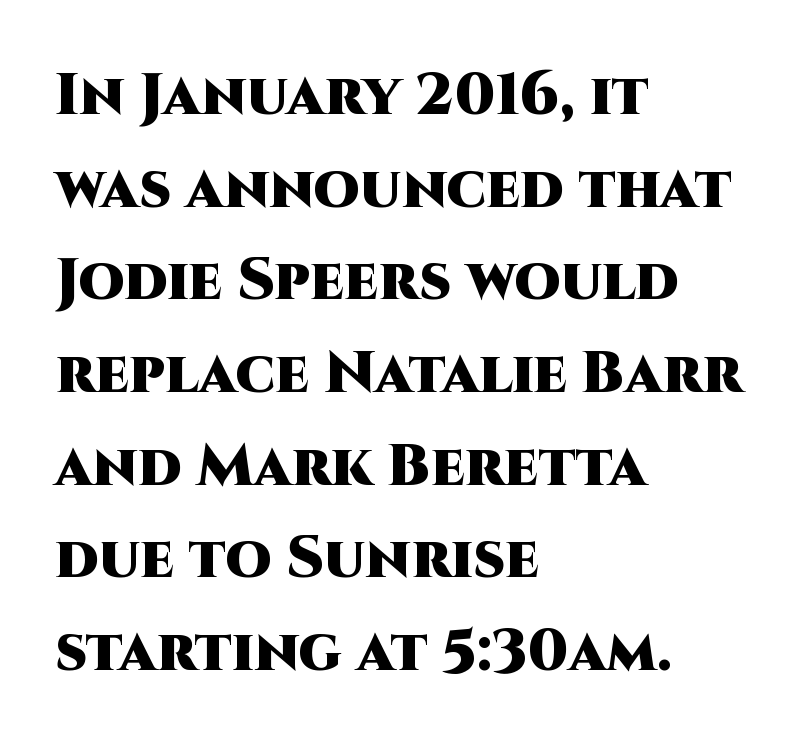
Q: Is the text bold? A: Yes.
Q: Is the text italic (slanted)? A: No, it is upright.
Q: Is the typeface a serif or a sans-serif typeface? A: Sans-serif.
Q: Is the text underlined? A: No.
Q: How is the paragraph aligned? A: Left-aligned.
Q: Is the spacing between letters normal or unusually wide? A: Normal.
Q: Is the spacing between lines tight, normal or loose? A: Normal.
Q: Width (condensed, normal, or wide)? A: Normal.
Q: Stroke contrast? A: High.
Q: x-height? A: Large.
Q: Monospaced? A: No.
